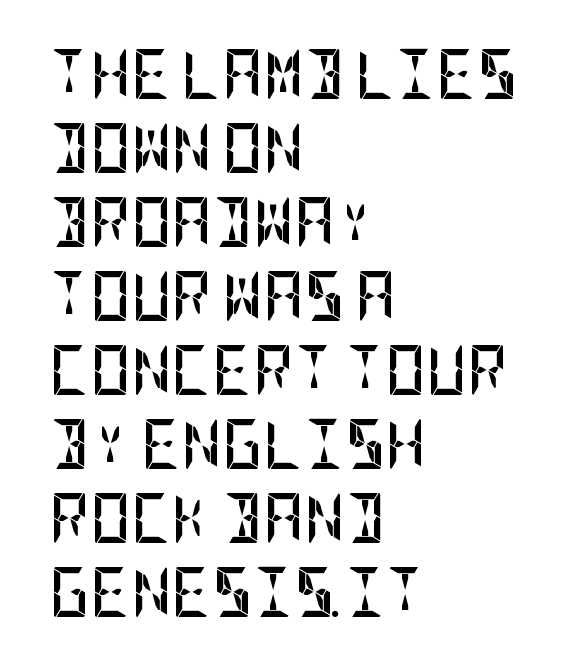
The image shows 50 px semibold, condensed sans-serif type, upright; set left-aligned, normal line spacing (1.48x), normal letter spacing, not underlined; low stroke contrast and a large x-height.
